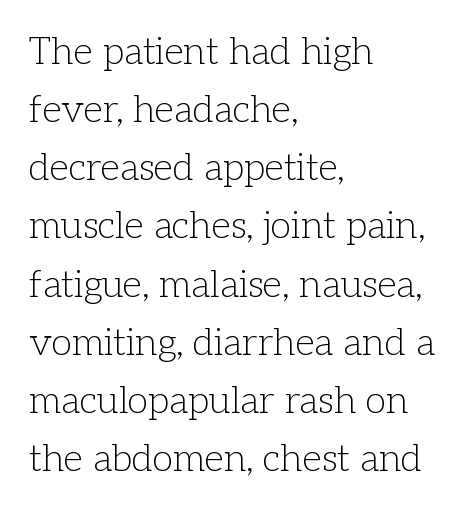
Q: Is the text bold? A: No.
Q: Is the text italic (slanted)? A: No, it is upright.
Q: Is the typeface a serif or a sans-serif typeface? A: Serif.
Q: Is the text underlined? A: No.
Q: How is the paragraph aligned? A: Left-aligned.
Q: Is the spacing between letters normal or unusually wide? A: Normal.
Q: Is the spacing between lines tight, normal or loose? A: Normal.
Q: Width (condensed, normal, or wide)? A: Normal.
Q: Stroke contrast? A: Low.
Q: x-height? A: Medium.
Q: Monospaced? A: No.
